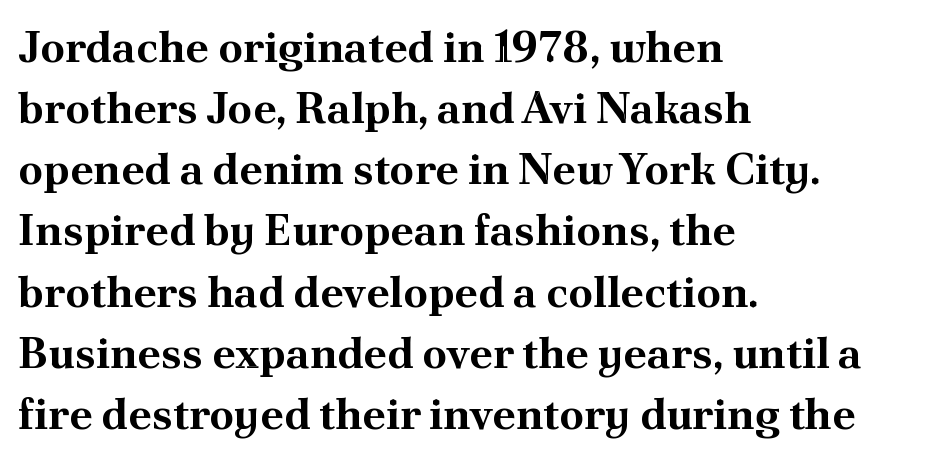
{"serif": "yes", "italic": "no", "bold": "yes", "weight": "bold", "width": "normal", "stroke_contrast": "medium", "x_height": "small", "monospaced": "no", "underline": "no", "align": "left", "line_spacing": "normal", "line_spacing_ratio": 1.39, "letter_spacing": "normal", "letter_spacing_em": 0.0, "glyph_px": 44}
